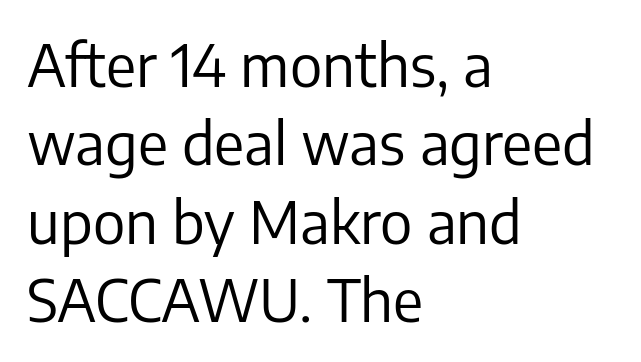
The image shows 58 px regular-weight sans-serif type, upright; set left-aligned, normal line spacing (1.35x), normal letter spacing, not underlined; low stroke contrast and a medium x-height.
